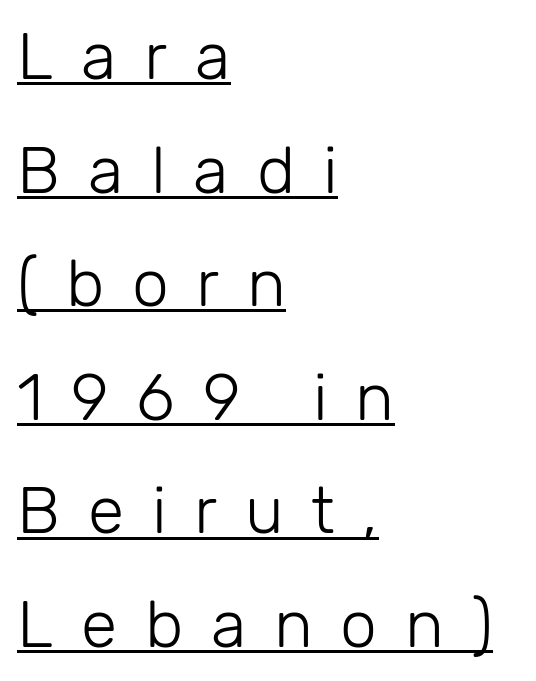
The image shows 66 px light sans-serif type, upright; set left-aligned, line spacing 1.72x, unusually wide letter spacing (+0.42 em), underlined; low stroke contrast and a medium x-height.
